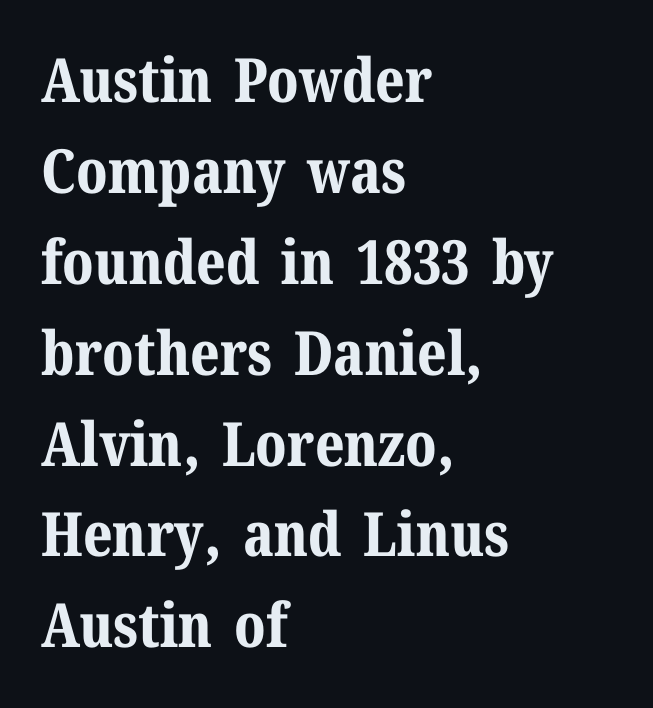
Q: Is the text bold? A: Yes.
Q: Is the text italic (slanted)? A: No, it is upright.
Q: Is the typeface a serif or a sans-serif typeface? A: Serif.
Q: Is the text underlined? A: No.
Q: How is the paragraph aligned? A: Left-aligned.
Q: Is the spacing between letters normal or unusually wide? A: Normal.
Q: Is the spacing between lines tight, normal or loose? A: Normal.
Q: Width (condensed, normal, or wide)? A: Normal.
Q: Stroke contrast? A: Medium.
Q: x-height? A: Medium.
Q: Monospaced? A: No.
